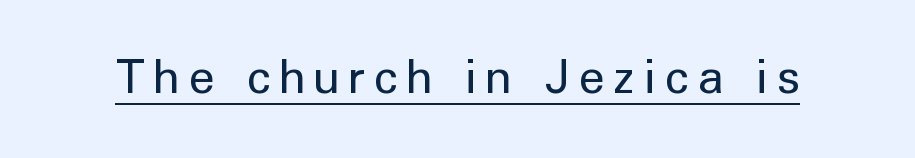
Is this a fixed-width face? No — the glyphs have proportional, varying widths. The face used here appears with an underline applied. The font family rendered here belongs to the sans-serif group. Nothing heavy about these letters — not bold at all.
